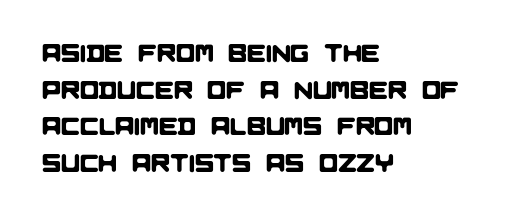
Q: Is the text underlined? A: No.
Q: How is the paragraph aligned? A: Left-aligned.
Q: Is the spacing between letters normal or unusually wide? A: Normal.
Q: Is the spacing between lines tight, normal or loose? A: Normal.
